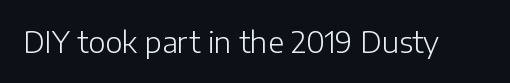
The image shows 29 px light sans-serif type, upright; set normal letter spacing, not underlined; low stroke contrast and a medium x-height.
